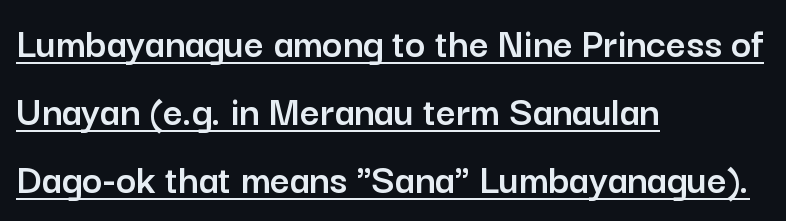
{"serif": "no", "italic": "no", "width": "normal", "stroke_contrast": "low", "x_height": "medium", "monospaced": "no", "underline": "yes", "align": "left", "line_spacing": "normal", "line_spacing_ratio": 1.58, "letter_spacing": "normal", "letter_spacing_em": 0.0, "glyph_px": 43}
